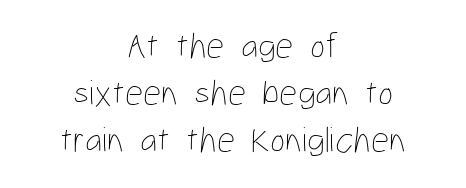
Q: Is the text bold? A: No.
Q: Is the text italic (slanted)? A: No, it is upright.
Q: Is the text underlined? A: No.
Q: How is the paragraph aligned? A: Centered.
Q: Is the spacing between letters normal or unusually wide? A: Normal.
Q: Is the spacing between lines tight, normal or loose? A: Normal.
Q: Width (condensed, normal, or wide)? A: Condensed.
Q: Stroke contrast? A: Low.
Q: x-height? A: Medium.
Q: Monospaced? A: No.
